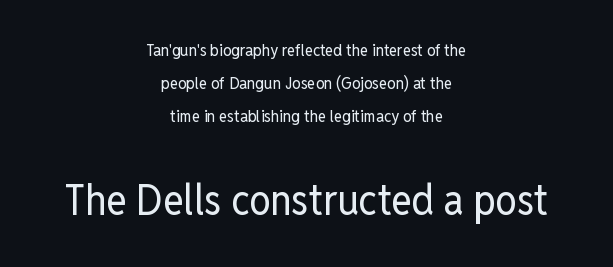
Q: Is the text bold? A: No.
Q: Is the text italic (slanted)? A: No, it is upright.
Q: Is the typeface a serif or a sans-serif typeface? A: Sans-serif.
Q: Is the text underlined? A: No.
Q: How is the paragraph aligned? A: Centered.
Q: Is the spacing between letters normal or unusually wide? A: Normal.
Q: Is the spacing between lines tight, normal or loose? A: Loose.
Q: Which block of text is set in a larger size, the first (top) or the second (bottom)? A: The second (bottom) one.
Q: Width (condensed, normal, or wide)? A: Condensed.
Q: Stroke contrast? A: Low.
Q: x-height? A: Medium.
Q: Monospaced? A: No.
